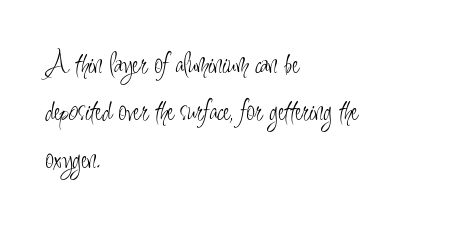
The image shows 31 px light, condensed sans-serif type; set left-aligned, normal line spacing (1.53x), normal letter spacing, not underlined; low stroke contrast and a small x-height.
